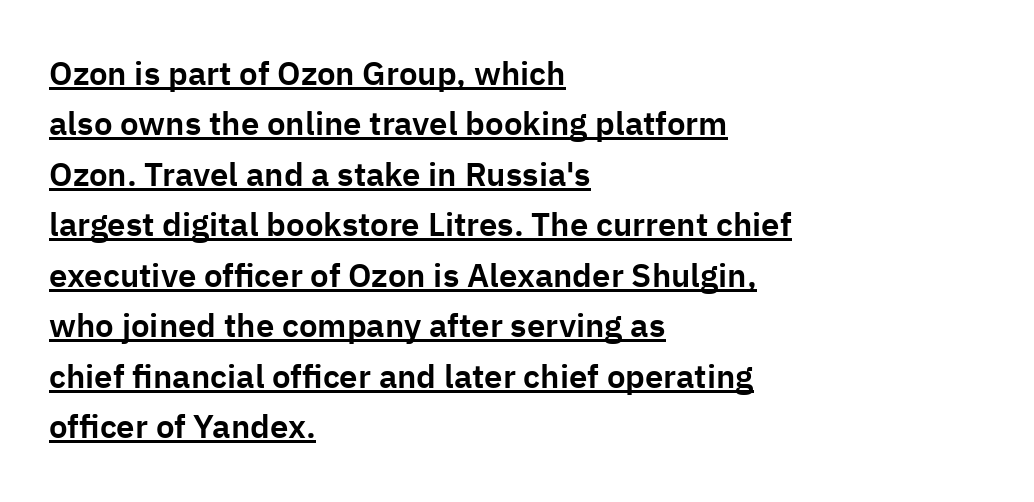
{"serif": "no", "italic": "no", "width": "normal", "stroke_contrast": "low", "x_height": "medium", "monospaced": "no", "underline": "yes", "align": "left", "line_spacing": "normal", "line_spacing_ratio": 1.53, "letter_spacing": "normal", "letter_spacing_em": 0.0, "glyph_px": 33}
